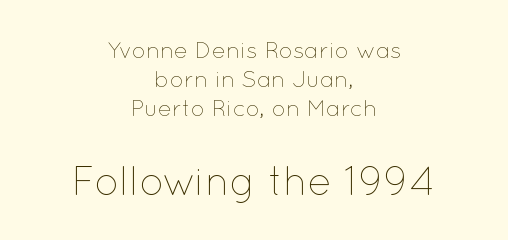
{"italic": "no", "bold": "no", "weight": "thin", "width": "normal", "stroke_contrast": "low", "x_height": "medium", "monospaced": "no", "underline": "no", "align": "center", "line_spacing": "normal", "line_spacing_ratio": 1.27, "letter_spacing": "normal", "letter_spacing_em": 0.0, "larger_block": "second", "size_ratio": 1.74, "glyph_px": 40}
